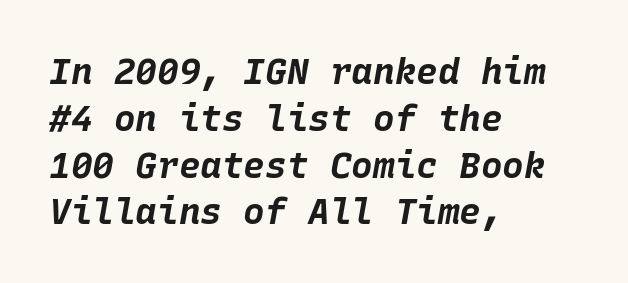
Q: Is the text bold? A: Yes.
Q: Is the text italic (slanted)? A: Yes, it leans right by about 10 degrees.
Q: Is the text underlined? A: No.
Q: How is the paragraph aligned? A: Left-aligned.
Q: Is the spacing between letters normal or unusually wide? A: Normal.
Q: Is the spacing between lines tight, normal or loose? A: Normal.
Q: Width (condensed, normal, or wide)? A: Normal.
Q: Stroke contrast? A: Low.
Q: x-height? A: Large.
Q: Monospaced? A: Yes.
